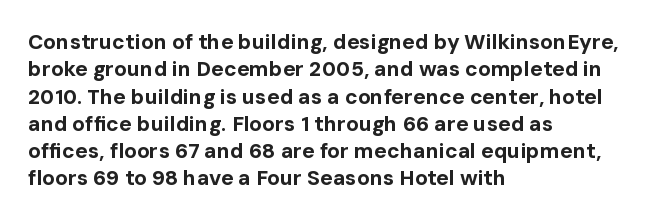
The rendering anchors every line to the left-hand side. This is the regular roman posture of the typeface. A normal amount of white space separates one row of letters from the next. The face used here is rendered with its standard letterfit. A clean baseline with only descenders dipping below it. The sample has been set heavy, in full bold.
